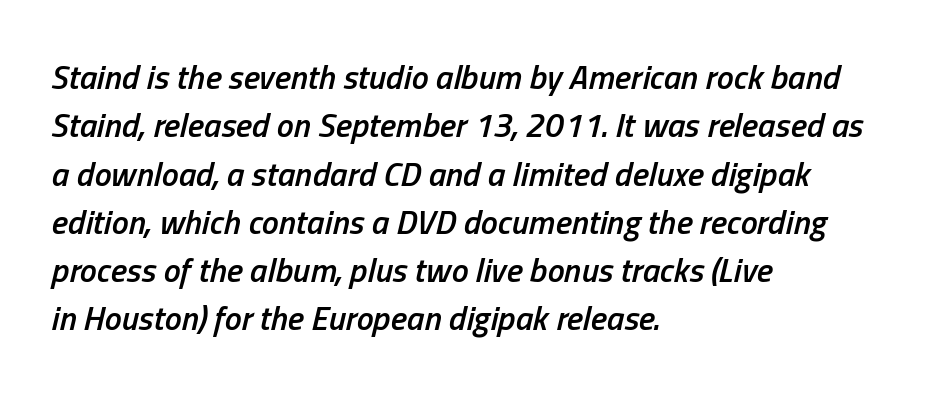
Q: Is the text bold? A: Semi-bold.
Q: Is the text italic (slanted)? A: Yes, it leans right by about 13 degrees.
Q: Is the text underlined? A: No.
Q: How is the paragraph aligned? A: Left-aligned.
Q: Is the spacing between letters normal or unusually wide? A: Normal.
Q: Is the spacing between lines tight, normal or loose? A: Normal.
Q: Width (condensed, normal, or wide)? A: Condensed.
Q: Stroke contrast? A: Low.
Q: x-height? A: Medium.
Q: Monospaced? A: No.
